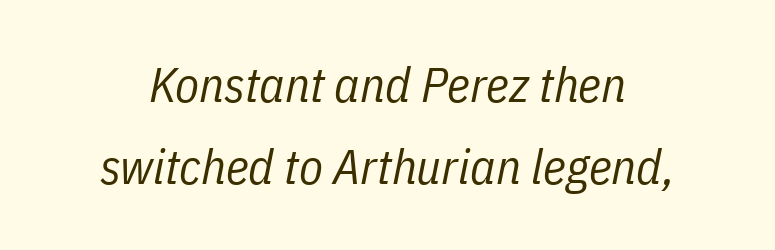
{"italic": "yes", "lean": "right", "slant_degrees": 11, "bold": "no", "weight": "regular", "width": "condensed", "stroke_contrast": "low", "x_height": "medium", "monospaced": "no", "underline": "no", "line_spacing": "normal", "line_spacing_ratio": 1.68, "letter_spacing": "normal", "letter_spacing_em": 0.0, "glyph_px": 49}
